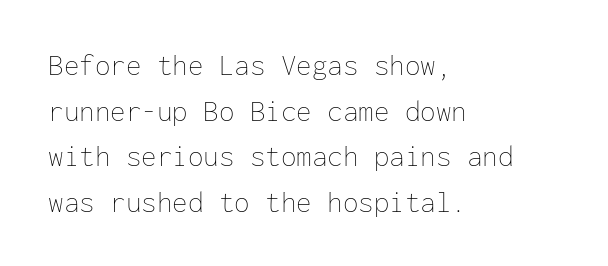
Nobody touched the tracking dial on this one. This block has exactly the height ordinary leading produces. Posture: upright roman. Unmarked baselines from the first word to the last. Heft: none added — not bold.
